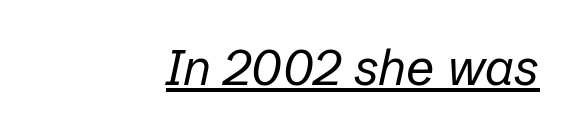
Q: Is the text bold? A: No.
Q: Is the text italic (slanted)? A: Yes, it leans right by about 12 degrees.
Q: Is the text underlined? A: Yes.
Q: How is the paragraph aligned? A: Right-aligned.
Q: Is the spacing between letters normal or unusually wide? A: Normal.
Q: Width (condensed, normal, or wide)? A: Normal.
Q: Stroke contrast? A: Low.
Q: x-height? A: Medium.
Q: Monospaced? A: No.
